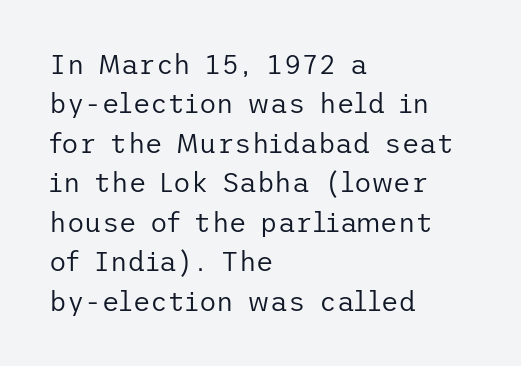
Q: Is the text bold? A: No.
Q: Is the text italic (slanted)? A: No, it is upright.
Q: Is the text underlined? A: No.
Q: How is the paragraph aligned? A: Left-aligned.
Q: Is the spacing between letters normal or unusually wide? A: Normal.
Q: Is the spacing between lines tight, normal or loose? A: Normal.
